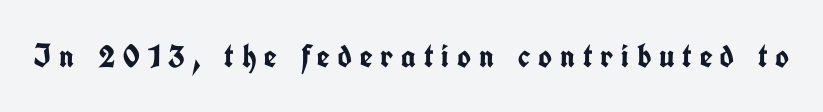
Q: Is the text bold? A: Yes.
Q: Is the text italic (slanted)? A: No, it is upright.
Q: Is the typeface a serif or a sans-serif typeface? A: Sans-serif.
Q: Is the text underlined? A: No.
Q: Is the spacing between letters normal or unusually wide? A: Unusually wide.
Q: Width (condensed, normal, or wide)? A: Condensed.
Q: Stroke contrast? A: Low.
Q: x-height? A: Medium.
Q: Monospaced? A: No.
